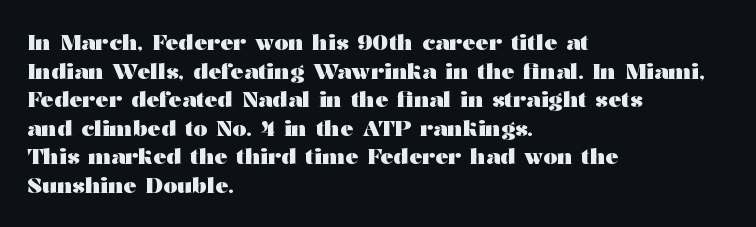
{"italic": "no", "bold": "yes", "underline": "no", "align": "left", "line_spacing": "normal", "line_spacing_ratio": 1.3, "letter_spacing": "normal", "letter_spacing_em": 0.0, "glyph_px": 22}
